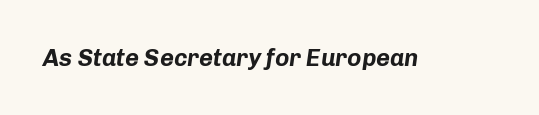
{"italic": "yes", "lean": "right", "slant_degrees": 8, "bold": "yes", "underline": "no", "letter_spacing": "normal", "letter_spacing_em": 0.0, "glyph_px": 24}
